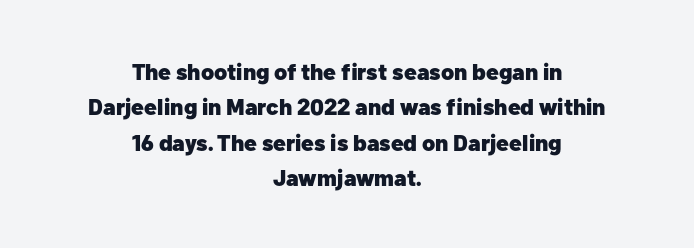
The image shows 23 px bold type, upright; set centered, normal line spacing (1.54x), normal letter spacing, not underlined.
